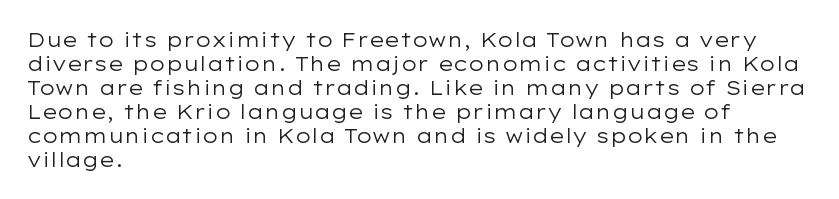
{"italic": "no", "bold": "no", "underline": "no", "align": "left", "line_spacing_ratio": 1.2, "letter_spacing": "normal", "letter_spacing_em": 0.0, "glyph_px": 20}
